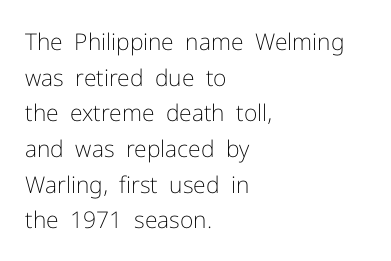
Q: Is the text bold? A: No.
Q: Is the text italic (slanted)? A: No, it is upright.
Q: Is the text underlined? A: No.
Q: How is the paragraph aligned? A: Left-aligned.
Q: Is the spacing between letters normal or unusually wide? A: Normal.
Q: Is the spacing between lines tight, normal or loose? A: Normal.
